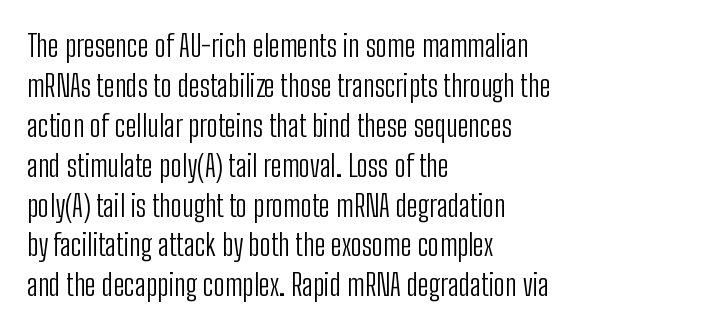
The image shows 30 px light, condensed sans-serif type, upright; set left-aligned, normal line spacing (1.33x), normal letter spacing, not underlined; low stroke contrast and a medium x-height.
